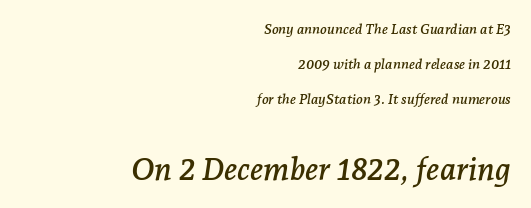
You could not count columns in this text — the font is proportionally spaced. Slant detected: the letters are inclined. Is there much room between lines? Yes — plenty of vertical air separates them. Honestly, there is no underline to notice here at all. You get the small type first, then a jump to larger type. You can tell from the footed stems that serif type was used.
